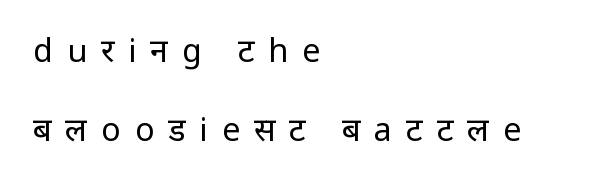
{"serif": "no", "italic": "no", "bold": "no", "weight": "regular", "width": "normal", "stroke_contrast": "low", "x_height": "medium", "monospaced": "no", "underline": "no", "align": "left", "line_spacing": "loose", "line_spacing_ratio": 2.47, "letter_spacing": "wide", "letter_spacing_em": 0.44, "glyph_px": 32}
